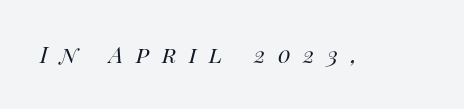
The space directly below the letters is spotless. These glyphs show unthickened strokes, regular width or finer. The face used here is proportionally spaced, like ordinary book or web type. Posture: slanted. The passage shown has open, widely tracked lettering throughout.
